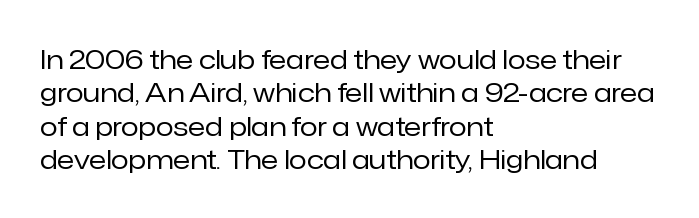
{"italic": "no", "bold": "no", "underline": "no", "align": "left", "line_spacing": "normal", "line_spacing_ratio": 1.28, "letter_spacing": "normal", "letter_spacing_em": 0.0, "glyph_px": 26}
